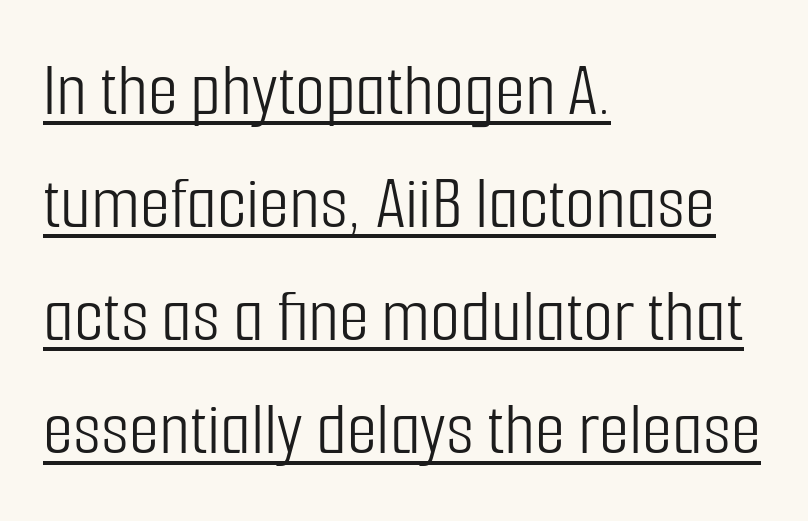
The image shows 78 px light, condensed sans-serif type, upright; set left-aligned, normal line spacing (1.45x), normal letter spacing, underlined; low stroke contrast and a medium x-height.
